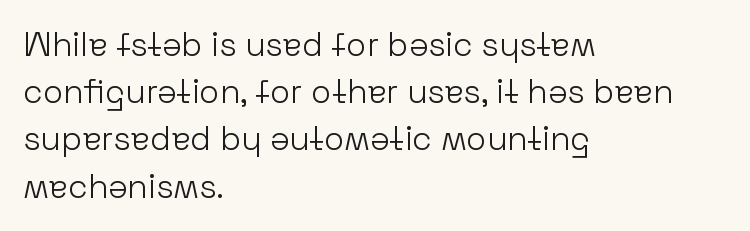
The letters carry no serifs — their stems end cleanly without finishing strokes. Each line starts at the same left margin while the right side varies. Compared with typical paragraphs, the rows here are spaced about the same. The lettering stays uniformly vertical, giving the passage a roman look. Note the varied advance widths — an 'i' is clearly narrower than an 'm'. You could call the tracking neutral — neither tight nor loose.
